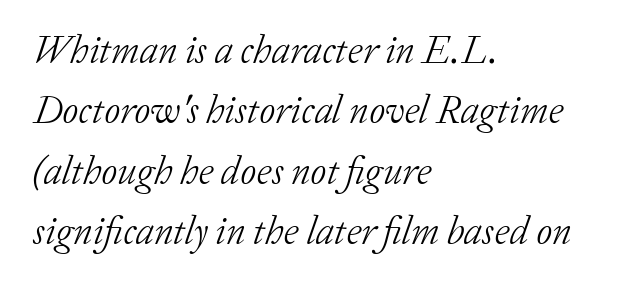
Q: Is the text bold? A: No.
Q: Is the text italic (slanted)? A: Yes, it leans right by about 20 degrees.
Q: Is the typeface a serif or a sans-serif typeface? A: Serif.
Q: Is the text underlined? A: No.
Q: How is the paragraph aligned? A: Left-aligned.
Q: Is the spacing between letters normal or unusually wide? A: Normal.
Q: Is the spacing between lines tight, normal or loose? A: Normal.
Q: Width (condensed, normal, or wide)? A: Normal.
Q: Stroke contrast? A: Low.
Q: x-height? A: Medium.
Q: Monospaced? A: No.
